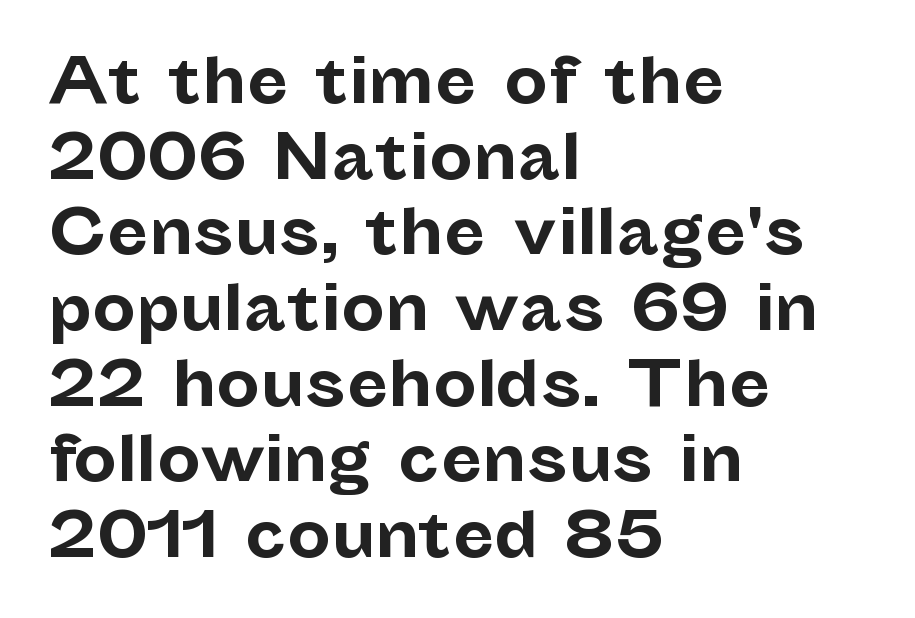
Q: Is the text bold? A: Yes.
Q: Is the text italic (slanted)? A: No, it is upright.
Q: Is the typeface a serif or a sans-serif typeface? A: Sans-serif.
Q: Is the text underlined? A: No.
Q: How is the paragraph aligned? A: Left-aligned.
Q: Is the spacing between letters normal or unusually wide? A: Normal.
Q: Width (condensed, normal, or wide)? A: Normal.
Q: Stroke contrast? A: Low.
Q: x-height? A: Medium.
Q: Monospaced? A: No.
